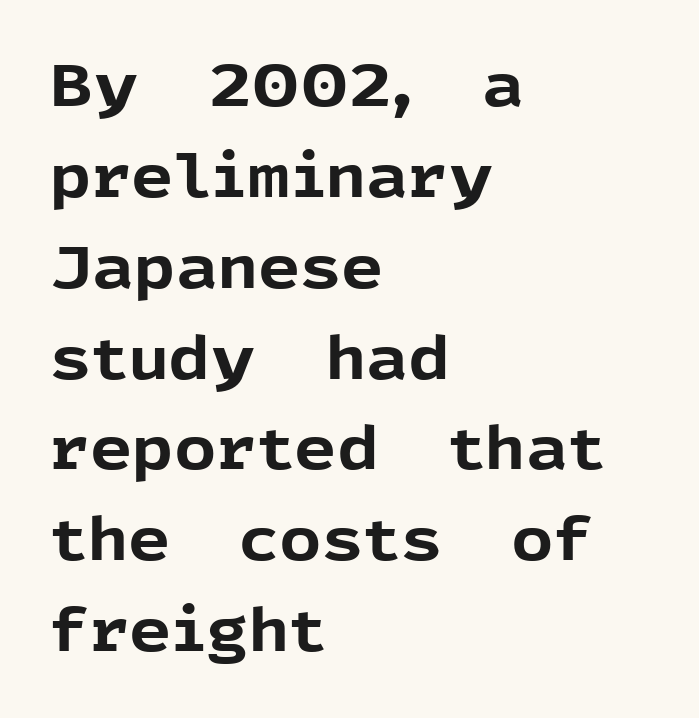
Unlike a traditional serif, this face leaves its strokes unadorned. Horizontal alignment here is leftward, the default for most running prose. Whoever set this chose a conventional vertical rhythm. Honestly, there is no underline to notice here at all. This is roman type, the default non-slanted kind.
